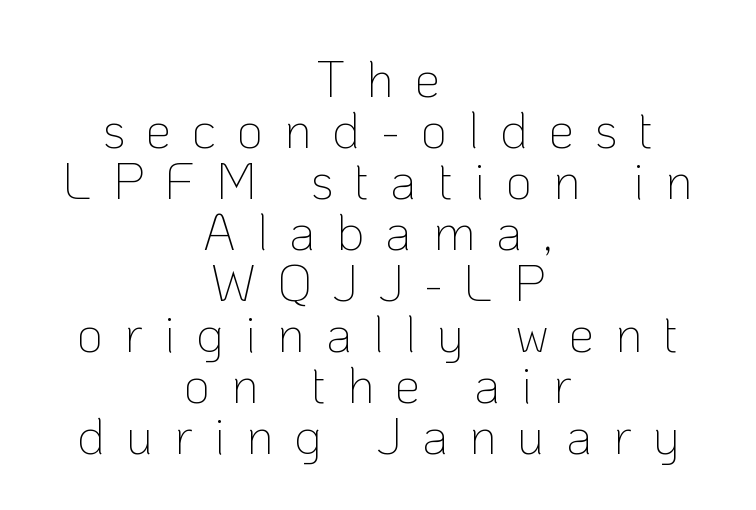
Q: Is the text bold? A: No.
Q: Is the text italic (slanted)? A: No, it is upright.
Q: Is the typeface a serif or a sans-serif typeface? A: Sans-serif.
Q: Is the text underlined? A: No.
Q: How is the paragraph aligned? A: Centered.
Q: Is the spacing between letters normal or unusually wide? A: Unusually wide.
Q: Is the spacing between lines tight, normal or loose? A: Tight.
Q: Width (condensed, normal, or wide)? A: Normal.
Q: Stroke contrast? A: Low.
Q: x-height? A: Medium.
Q: Monospaced? A: No.
